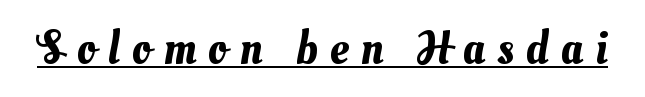
{"width": "normal", "stroke_contrast": "medium", "x_height": "small", "monospaced": "no", "underline": "yes", "letter_spacing": "wide", "letter_spacing_em": 0.26, "glyph_px": 46}
